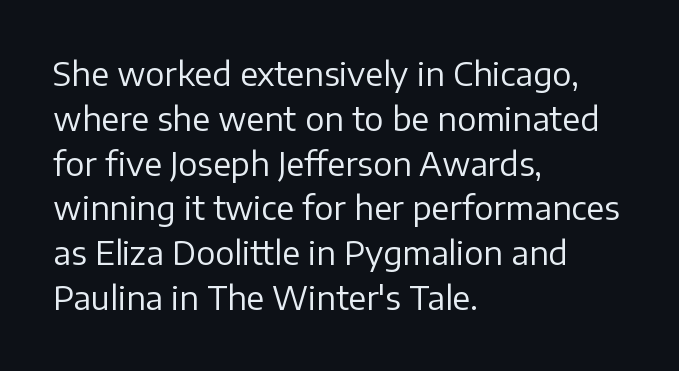
The image shows 32 px regular-weight sans-serif type, upright; set left-aligned, normal line spacing (1.4x), normal letter spacing, not underlined; low stroke contrast and a medium x-height.
